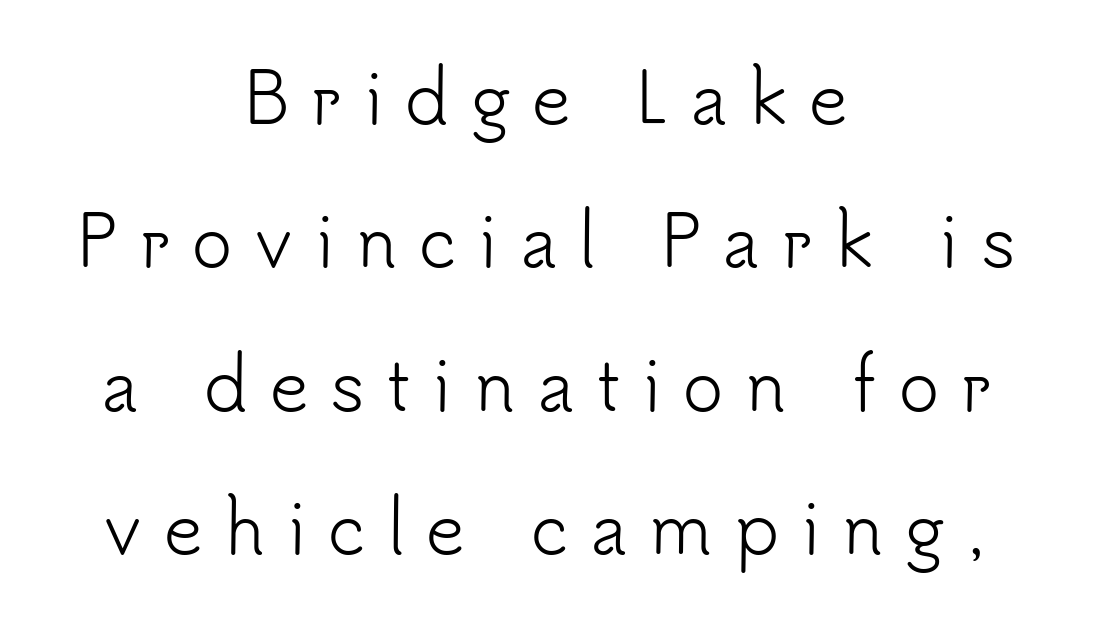
Q: Is the text bold? A: No.
Q: Is the text italic (slanted)? A: No, it is upright.
Q: Is the typeface a serif or a sans-serif typeface? A: Sans-serif.
Q: Is the text underlined? A: No.
Q: How is the paragraph aligned? A: Centered.
Q: Is the spacing between letters normal or unusually wide? A: Unusually wide.
Q: Is the spacing between lines tight, normal or loose? A: Loose.
Q: Width (condensed, normal, or wide)? A: Normal.
Q: Stroke contrast? A: Low.
Q: x-height? A: Small.
Q: Monospaced? A: No.
